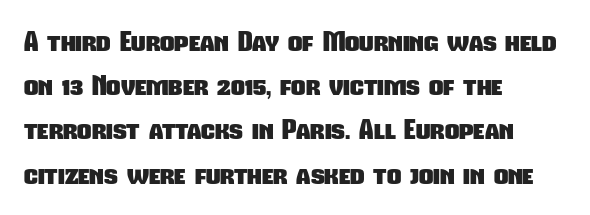
{"serif": "no", "bold": "yes", "weight": "heavy", "width": "condensed", "stroke_contrast": "low", "x_height": "medium", "monospaced": "no", "underline": "no", "align": "left", "line_spacing": "normal", "line_spacing_ratio": 1.58, "letter_spacing": "normal", "letter_spacing_em": 0.0, "glyph_px": 28}
